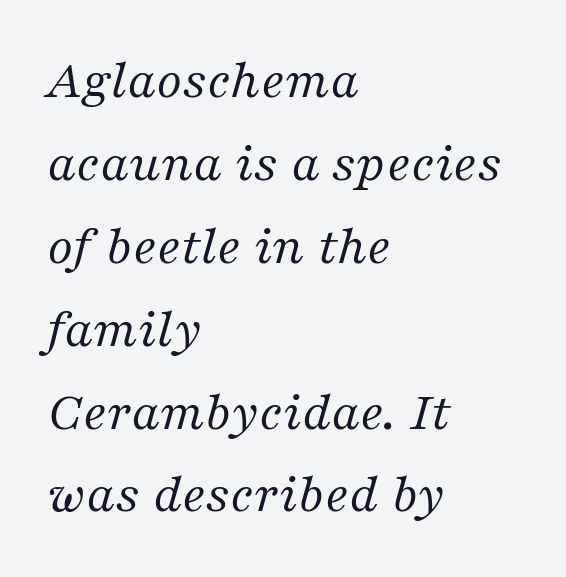
The image shows 56 px regular-weight serif type, italic (leaning right); set left-aligned, normal line spacing (1.48x), normal letter spacing, not underlined; medium stroke contrast and a medium x-height.
